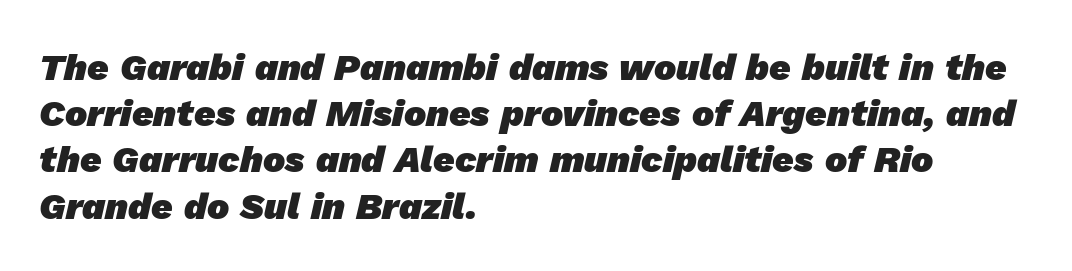
Descenders hang freely into open space. The glyphs have the mass of a bold cut. The rendering keeps characters at their native spacing. The leading is moderate, giving the passage an even texture. Type style note: lacks serifs.
